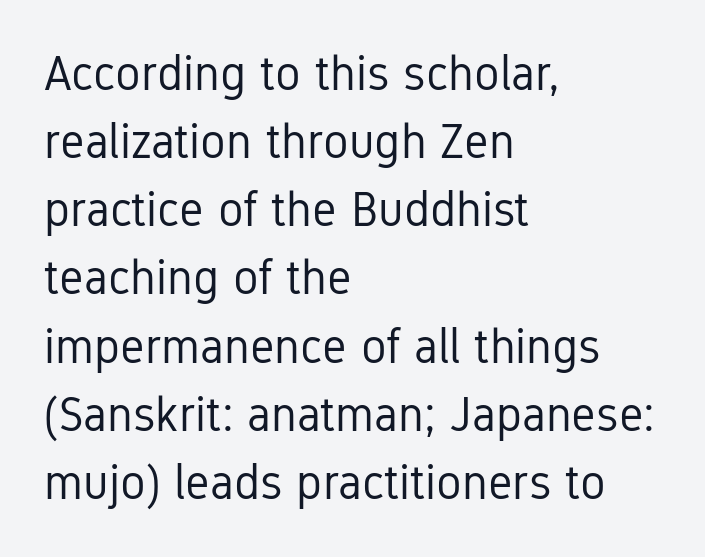
The rows are spaced the way most documents space them. Think standard paragraph weight, or any step lighter than that. Do the characters align in a grid? No, the font is proportional. Look at the bottom of the vertical strokes: they stop flat, with no serifs. These lines are set flush left with a ragged right edge. Students, note that the glyphs here touch the page at normal intervals.
